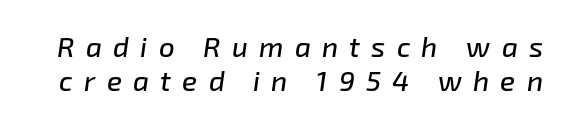
{"italic": "yes", "lean": "right", "slant_degrees": 8, "width": "normal", "stroke_contrast": "low", "x_height": "medium", "monospaced": "no", "underline": "no", "line_spacing_ratio": 1.2, "letter_spacing": "wide", "letter_spacing_em": 0.4, "glyph_px": 28}
